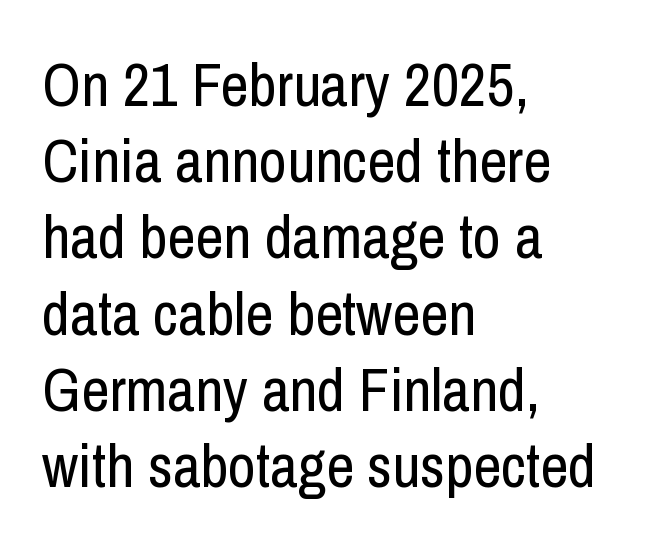
Q: Is the text bold? A: No.
Q: Is the text italic (slanted)? A: No, it is upright.
Q: Is the typeface a serif or a sans-serif typeface? A: Sans-serif.
Q: Is the text underlined? A: No.
Q: How is the paragraph aligned? A: Left-aligned.
Q: Is the spacing between letters normal or unusually wide? A: Normal.
Q: Is the spacing between lines tight, normal or loose? A: Normal.
Q: Width (condensed, normal, or wide)? A: Condensed.
Q: Stroke contrast? A: Low.
Q: x-height? A: Medium.
Q: Monospaced? A: No.
